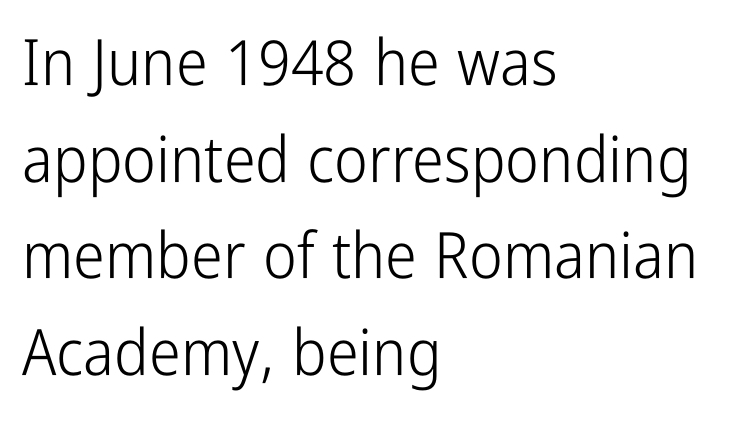
The image shows 64 px light, condensed sans-serif type, upright; set left-aligned, normal line spacing (1.51x), normal letter spacing, not underlined; low stroke contrast and a medium x-height.
